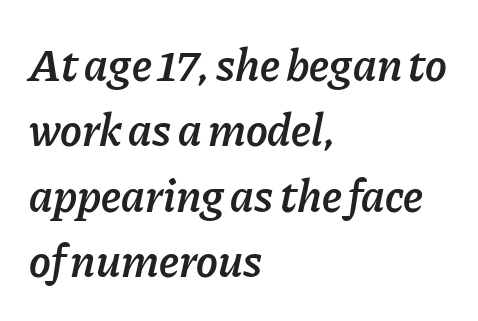
The image shows 46 px semibold type, italic (leaning right); set left-aligned, normal line spacing (1.42x), normal letter spacing, not underlined; low stroke contrast and a medium x-height.
